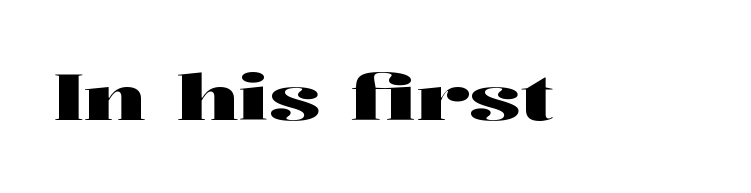
{"serif": "yes", "italic": "no", "width": "wide", "stroke_contrast": "high", "x_height": "medium", "monospaced": "no", "underline": "no", "letter_spacing": "normal", "letter_spacing_em": 0.0, "glyph_px": 64}
